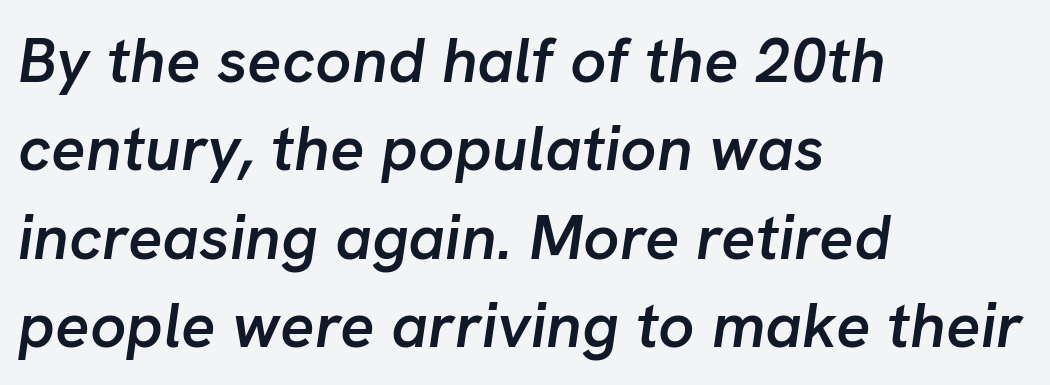
Q: Is the text bold? A: Semi-bold.
Q: Is the text italic (slanted)? A: Yes, it leans right by about 8 degrees.
Q: Is the text underlined? A: No.
Q: How is the paragraph aligned? A: Left-aligned.
Q: Is the spacing between letters normal or unusually wide? A: Normal.
Q: Is the spacing between lines tight, normal or loose? A: Normal.
Q: Width (condensed, normal, or wide)? A: Normal.
Q: Stroke contrast? A: Low.
Q: x-height? A: Medium.
Q: Monospaced? A: No.
